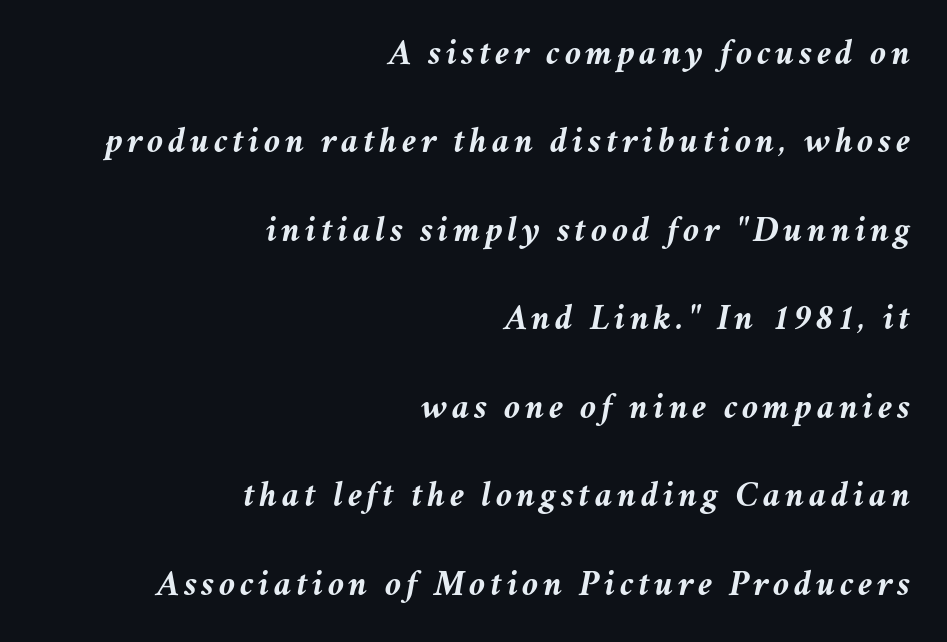
Decoration check: the copy has no underline. Notice how the passage keeps a crisp vertical edge on the right only. The lines are spread far apart with generous leading. The passage shown is typed in a proportional face where columns would drift. As a designer I'd log this as weight 700, bold.
